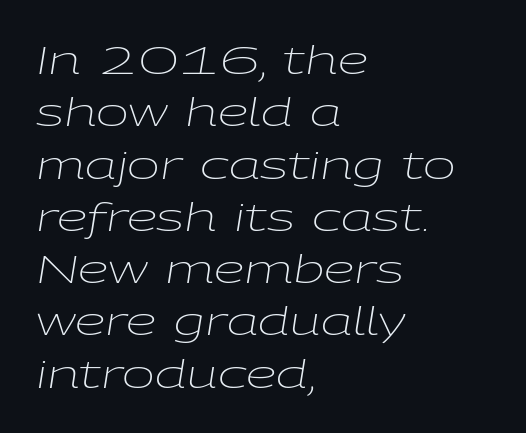
{"italic": "yes", "lean": "right", "slant_degrees": 9, "bold": "no", "weight": "light", "width": "wide", "stroke_contrast": "low", "x_height": "medium", "monospaced": "no", "underline": "no", "align": "left", "line_spacing": "normal", "line_spacing_ratio": 1.34, "letter_spacing": "normal", "letter_spacing_em": 0.0, "glyph_px": 39}
